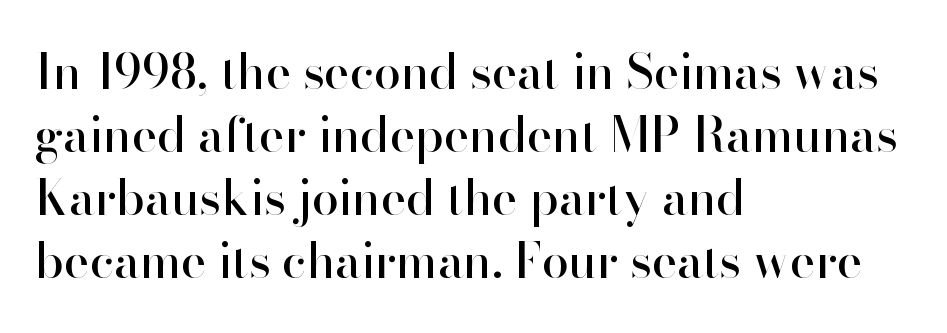
Q: Is the text italic (slanted)? A: No, it is upright.
Q: Is the typeface a serif or a sans-serif typeface? A: Sans-serif.
Q: Is the text underlined? A: No.
Q: How is the paragraph aligned? A: Left-aligned.
Q: Is the spacing between letters normal or unusually wide? A: Normal.
Q: Is the spacing between lines tight, normal or loose? A: Normal.
Q: Width (condensed, normal, or wide)? A: Normal.
Q: Stroke contrast? A: High.
Q: x-height? A: Small.
Q: Monospaced? A: No.
